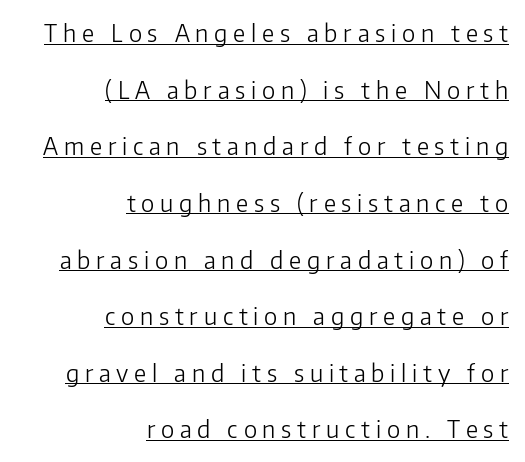
A continuous stroke trails under the words, as in a hyperlink. Substantial extra tracking has been applied to these lines. The lines in this sample share a right terminus and differ only in where they begin. The lettering holds an erect, upright posture throughout. Successive baselines arrive slowly, with a big drop between each.
